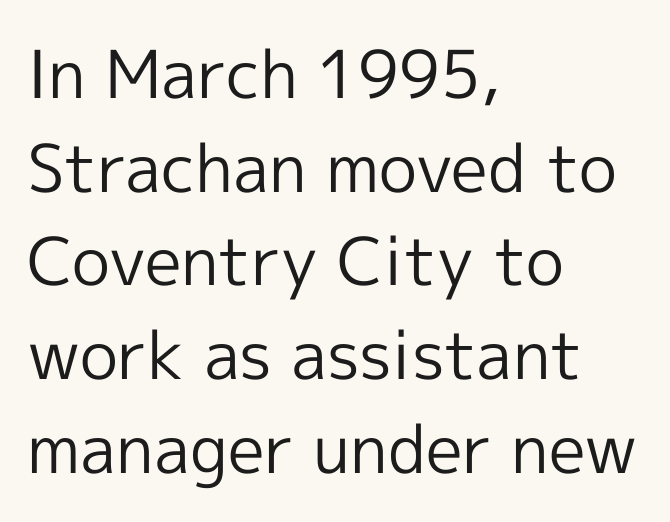
Q: Is the text bold? A: No.
Q: Is the text italic (slanted)? A: No, it is upright.
Q: Is the typeface a serif or a sans-serif typeface? A: Sans-serif.
Q: Is the text underlined? A: No.
Q: How is the paragraph aligned? A: Left-aligned.
Q: Is the spacing between letters normal or unusually wide? A: Normal.
Q: Is the spacing between lines tight, normal or loose? A: Normal.
Q: Width (condensed, normal, or wide)? A: Normal.
Q: x-height? A: Medium.
Q: Monospaced? A: No.
